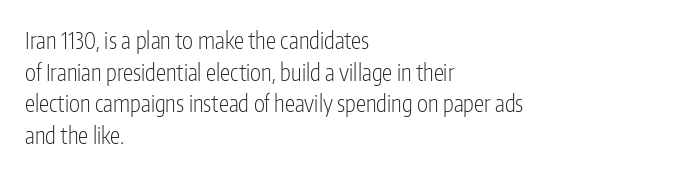
Q: Is the text bold? A: No.
Q: Is the text italic (slanted)? A: No, it is upright.
Q: Is the text underlined? A: No.
Q: How is the paragraph aligned? A: Left-aligned.
Q: Is the spacing between letters normal or unusually wide? A: Normal.
Q: Is the spacing between lines tight, normal or loose? A: Normal.
